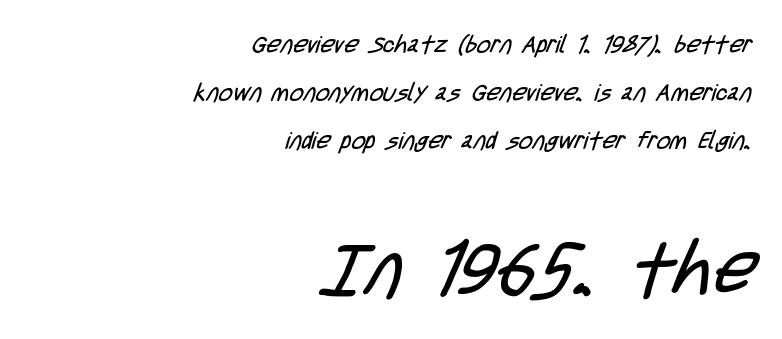
{"serif": "no", "bold": "no", "weight": "regular", "width": "condensed", "stroke_contrast": "low", "x_height": "large", "monospaced": "no", "underline": "no", "align": "right", "line_spacing": "loose", "line_spacing_ratio": 2.0, "letter_spacing": "normal", "letter_spacing_em": 0.0, "larger_block": "second", "size_ratio": 3.0, "glyph_px": 72}
